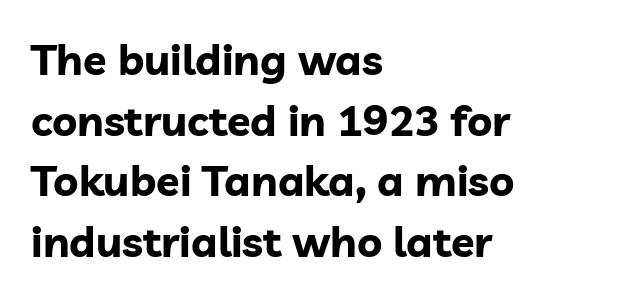
Q: Is the text bold? A: Yes.
Q: Is the text italic (slanted)? A: No, it is upright.
Q: Is the typeface a serif or a sans-serif typeface? A: Sans-serif.
Q: Is the text underlined? A: No.
Q: How is the paragraph aligned? A: Left-aligned.
Q: Is the spacing between letters normal or unusually wide? A: Normal.
Q: Is the spacing between lines tight, normal or loose? A: Normal.
Q: Width (condensed, normal, or wide)? A: Normal.
Q: Stroke contrast? A: Low.
Q: x-height? A: Medium.
Q: Monospaced? A: No.
